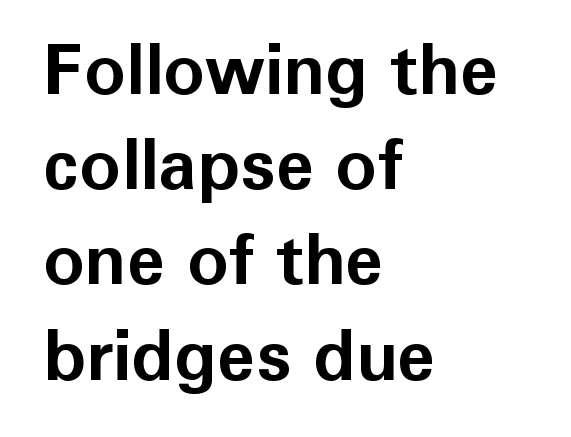
{"serif": "no", "italic": "no", "bold": "yes", "weight": "bold", "width": "normal", "stroke_contrast": "low", "x_height": "medium", "monospaced": "no", "underline": "no", "align": "left", "line_spacing": "normal", "line_spacing_ratio": 1.36, "letter_spacing": "normal", "letter_spacing_em": 0.0, "glyph_px": 70}
